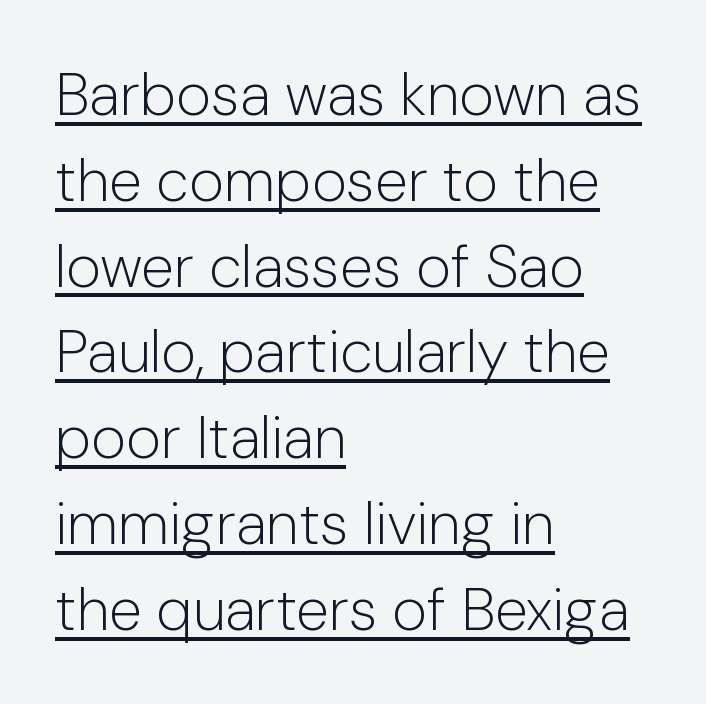
The image shows 60 px light sans-serif type, upright; set left-aligned, normal line spacing (1.43x), normal letter spacing, underlined; low stroke contrast and a medium x-height.
